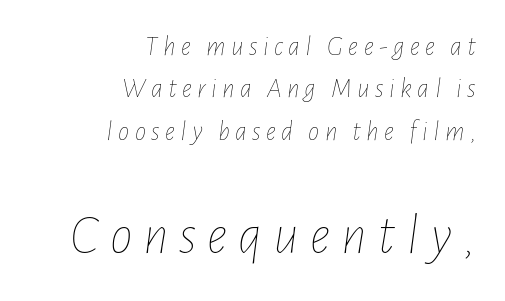
The weight would be labelled regular, book, light, or lighter still. The passage shown is typed in a proportional face where columns would drift. The compositor pushed each line to the right boundary. Larger block? The one below; the one above is distinctly smaller. Students, observe: this is what conventionally led text looks like. Compared with ordinary roman type, these characters are visibly tilted.
